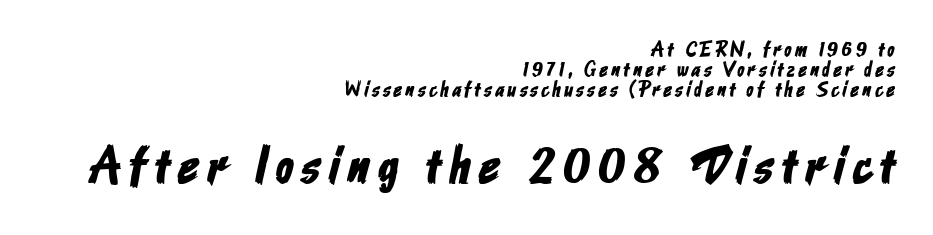
The image shows 52 px condensed sans-serif type; set right-aligned, tight line spacing (0.96x), not underlined; the second (bottom) block is 2.48x larger; low stroke contrast and a medium x-height.
